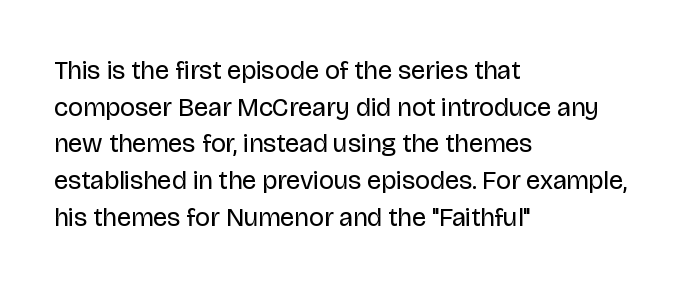
Q: Is the text bold? A: No.
Q: Is the text italic (slanted)? A: No, it is upright.
Q: Is the text underlined? A: No.
Q: How is the paragraph aligned? A: Left-aligned.
Q: Is the spacing between letters normal or unusually wide? A: Normal.
Q: Is the spacing between lines tight, normal or loose? A: Normal.
